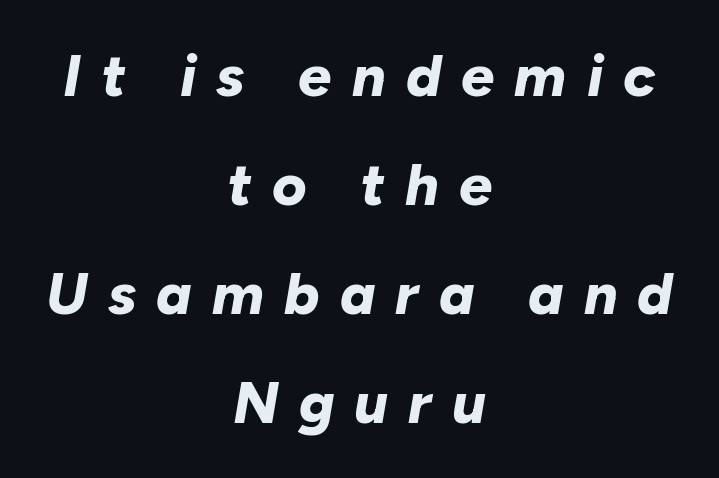
You could not count columns in this text — the font is proportionally spaced. The letters are bold, with thick, heavy strokes. The axis of the letterforms is tilted away from vertical. Layout note: lines centered. Caption: expanded tracking, letters set apart.
